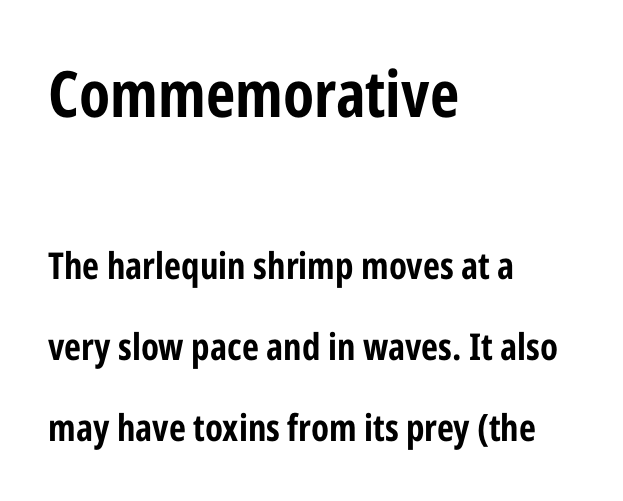
The typeface chosen for these lines omits serifs. The passage shown is typed in a proportional face where columns would drift. Nope, not italic — everything's standing straight. Thick stems and heavy bowls — unmistakably bold.
